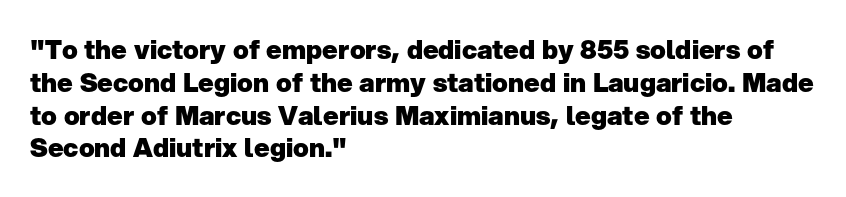
Q: Is the text bold? A: Yes.
Q: Is the text italic (slanted)? A: No, it is upright.
Q: Is the text underlined? A: No.
Q: How is the paragraph aligned? A: Left-aligned.
Q: Is the spacing between letters normal or unusually wide? A: Normal.
Q: Is the spacing between lines tight, normal or loose? A: Normal.
